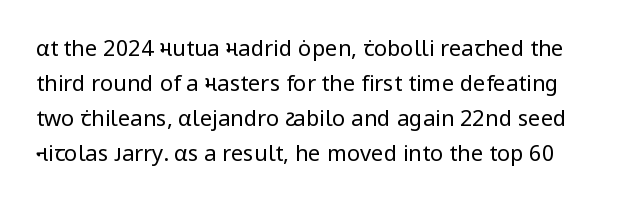
{"italic": "no", "bold": "no", "underline": "no", "line_spacing": "normal", "line_spacing_ratio": 1.59, "letter_spacing": "normal", "letter_spacing_em": 0.0, "glyph_px": 22}
